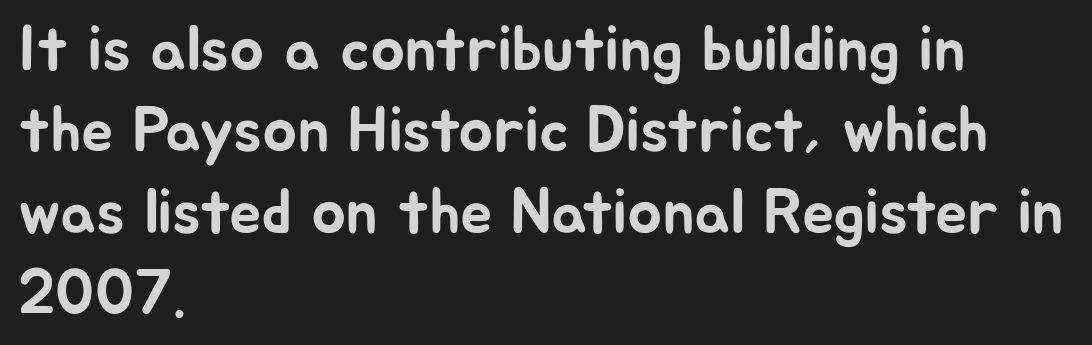
The passage shown has conventional tracking throughout. Unlike italic type, these characters show no tilt at all. In terms of leading, this rendering sits right in the middle. Typographically, this falls in the sans-serif category. The space directly below the letters is spotless.
